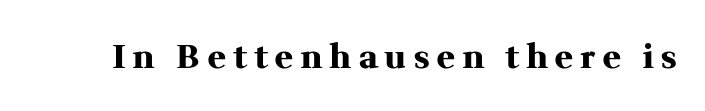
{"serif": "yes", "italic": "no", "bold": "yes", "weight": "heavy", "width": "normal", "stroke_contrast": "medium", "x_height": "medium", "monospaced": "no", "underline": "no", "letter_spacing": "wide", "letter_spacing_em": 0.24, "glyph_px": 33}
